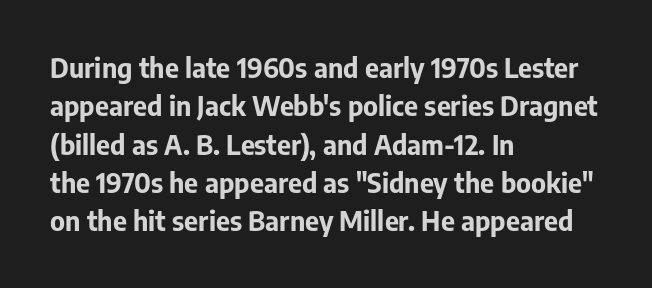
Glyph-to-glyph distance matches everyday printed text. Notice how thick the strokes are: this is what a full bold looks like. A normal amount of white space separates one row of letters from the next. Only glyphs here, with clear space below each row. Vertical strokes here are truly vertical.
